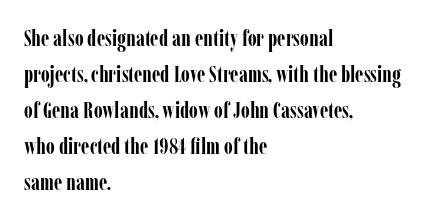
The image shows 23 px bold type, upright; set left-aligned, normal line spacing (1.57x), normal letter spacing, not underlined.
